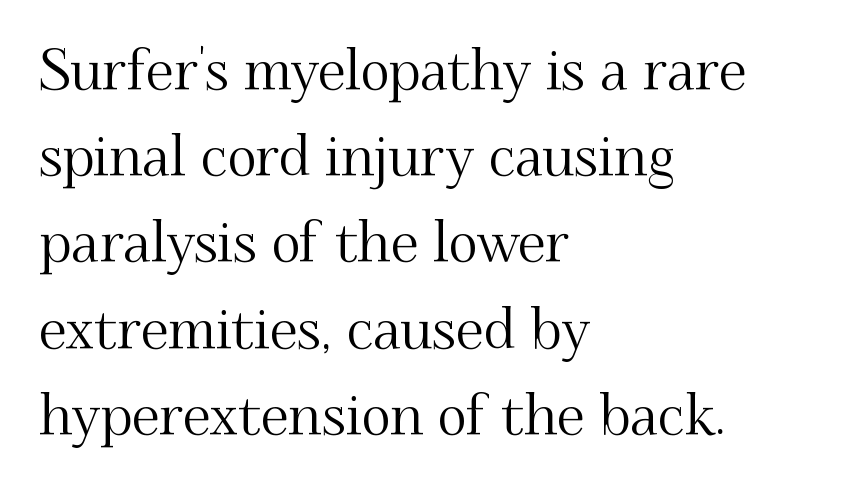
The image shows 56 px serif type, upright; set left-aligned, normal line spacing (1.54x), normal letter spacing, not underlined; medium stroke contrast and a small x-height.
